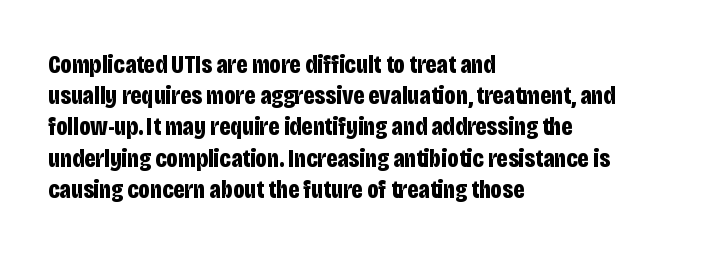
A typesetter would mark this as roman, not italic. The face used here is rendered with its standard letterfit. As a designer I'd log this as weight 700, bold. Underlining? Definitely not there. The text block is weighted toward the left margin, trailing off unevenly rightward.
